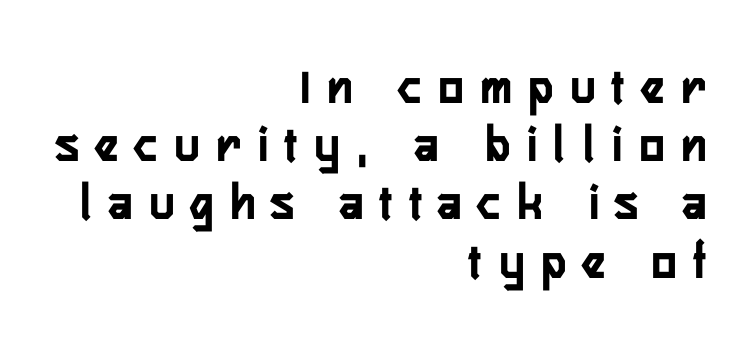
The image shows 52 px condensed sans-serif type, upright; set right-aligned, tight line spacing (1.12x), unusually wide letter spacing (+0.33 em), not underlined; low stroke contrast and a medium x-height.
